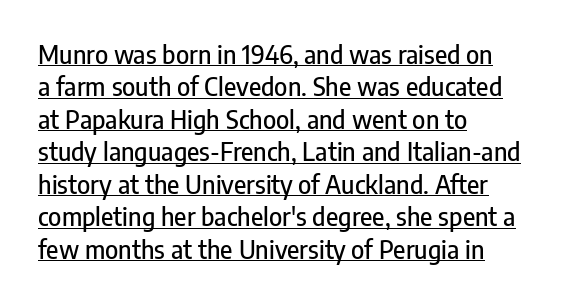
Q: Is the text italic (slanted)? A: No, it is upright.
Q: Is the text underlined? A: Yes.
Q: How is the paragraph aligned? A: Left-aligned.
Q: Is the spacing between letters normal or unusually wide? A: Normal.
Q: Is the spacing between lines tight, normal or loose? A: Normal.
